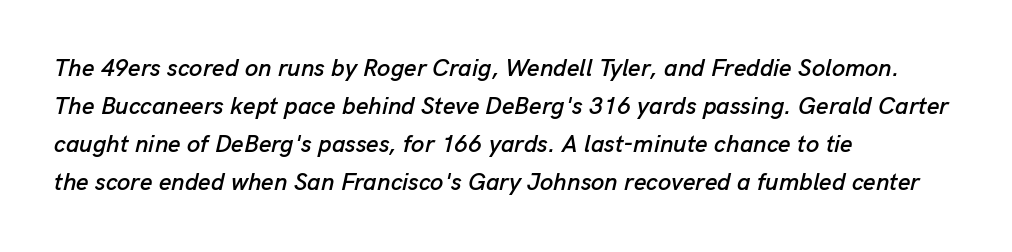
The image shows 24 px text type, italic (leaning right); set left-aligned, normal line spacing (1.58x), normal letter spacing, not underlined.
